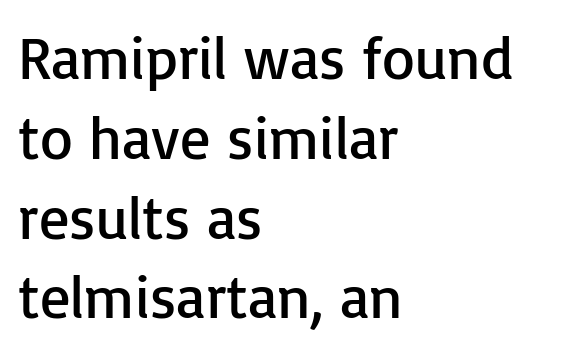
Q: Is the text bold? A: No.
Q: Is the text italic (slanted)? A: No, it is upright.
Q: Is the typeface a serif or a sans-serif typeface? A: Sans-serif.
Q: Is the text underlined? A: No.
Q: How is the paragraph aligned? A: Left-aligned.
Q: Is the spacing between letters normal or unusually wide? A: Normal.
Q: Is the spacing between lines tight, normal or loose? A: Normal.
Q: Width (condensed, normal, or wide)? A: Normal.
Q: Stroke contrast? A: Low.
Q: x-height? A: Medium.
Q: Monospaced? A: No.
